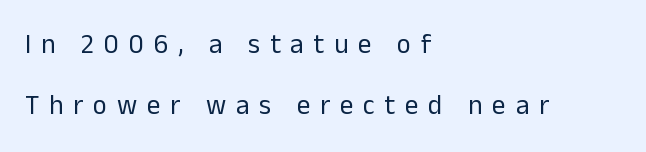
The image shows 27 px text type, upright; set left-aligned, loose line spacing (2.26x), unusually wide letter spacing (+0.36 em), not underlined.
